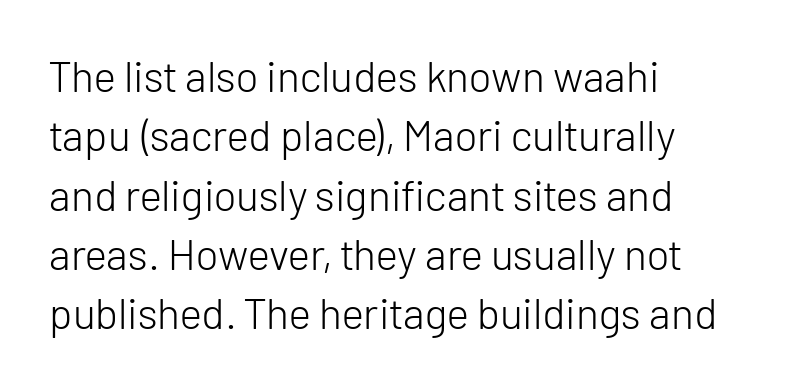
{"serif": "no", "italic": "no", "bold": "no", "weight": "light", "width": "normal", "stroke_contrast": "low", "x_height": "medium", "monospaced": "no", "underline": "no", "align": "left", "line_spacing": "normal", "line_spacing_ratio": 1.38, "letter_spacing": "normal", "letter_spacing_em": 0.0, "glyph_px": 43}
